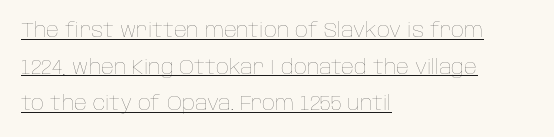
{"italic": "no", "bold": "no", "underline": "yes", "align": "left", "line_spacing_ratio": 1.83, "letter_spacing": "normal", "letter_spacing_em": 0.0, "glyph_px": 20}
